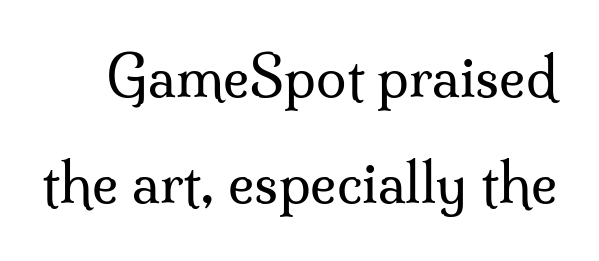
{"serif": "yes", "italic": "no", "bold": "no", "weight": "regular", "width": "normal", "stroke_contrast": "medium", "x_height": "small", "monospaced": "no", "underline": "no", "line_spacing": "loose", "line_spacing_ratio": 1.93, "letter_spacing": "normal", "letter_spacing_em": 0.0, "glyph_px": 55}
